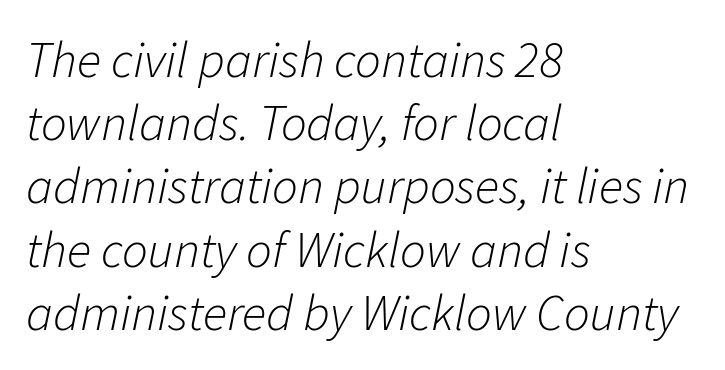
Reading down the block, your eye returns to a fixed left position each line. The rendering uses natural spacing where letterforms have individual widths. The string is rendered with underlining switched off. Students, note that the glyphs here touch the page at normal intervals. The typography opts for an oblique posture over an upright one.
